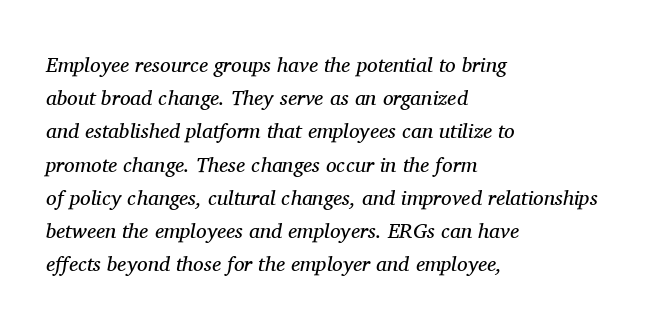
Glyph-to-glyph distance matches everyday printed text. The rendering anchors every line to the left-hand side. Only glyphs here, with clear space below each row. Unbolded letterforms with no extra heft.
